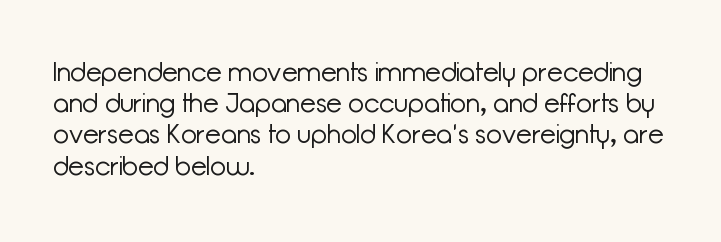
One-word summary of the alignment: left. In terms of letterspacing, this is plain default setting. The words here are not underlined. The characters are drawn with everyday or finer stroke widths. The letters stand straight up with perfectly vertical stems.
